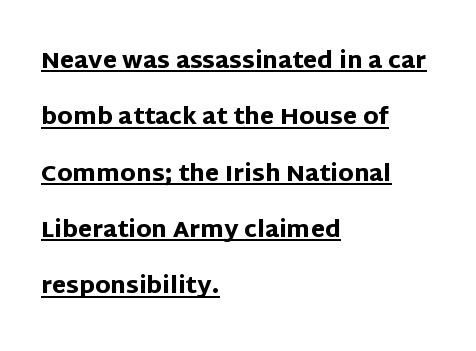
Q: Is the text bold? A: Yes.
Q: Is the text italic (slanted)? A: No, it is upright.
Q: Is the text underlined? A: Yes.
Q: How is the paragraph aligned? A: Left-aligned.
Q: Is the spacing between letters normal or unusually wide? A: Normal.
Q: Is the spacing between lines tight, normal or loose? A: Loose.
